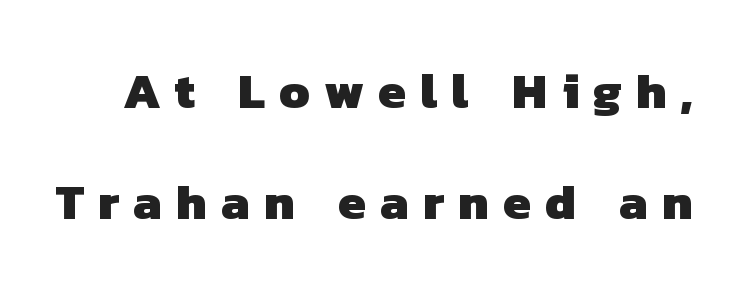
The image shows 50 px heavy sans-serif type; set loose line spacing (2.23x), unusually wide letter spacing (+0.28 em), not underlined; low stroke contrast and a medium x-height.
